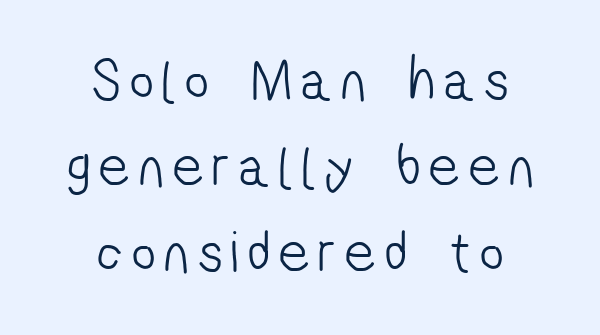
{"serif": "no", "bold": "no", "weight": "light", "width": "condensed", "stroke_contrast": "low", "x_height": "medium", "monospaced": "no", "underline": "no", "align": "center", "line_spacing": "normal", "line_spacing_ratio": 1.46, "glyph_px": 59}
